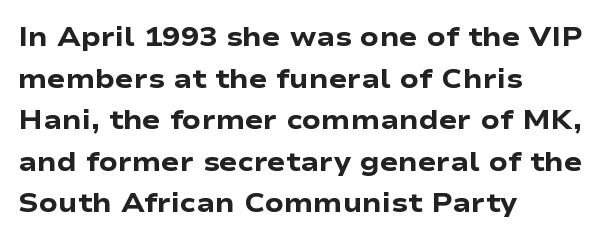
This sample keeps an unexceptional amount of space between lines. Which margin do the lines hug? The left one — the right edge is uneven. The specimen omits any rule beneath the text block's lines. Students, note that the glyphs here touch the page at normal intervals. This is heavy type, rendered in bold.
